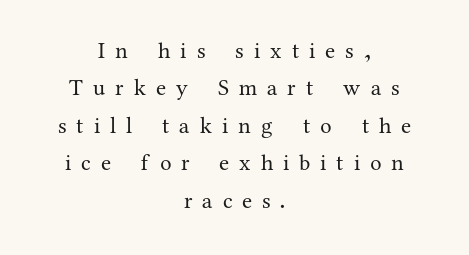
{"italic": "no", "bold": "no", "underline": "no", "align": "center", "line_spacing": "normal", "line_spacing_ratio": 1.63, "letter_spacing": "wide", "letter_spacing_em": 0.43, "glyph_px": 23}
